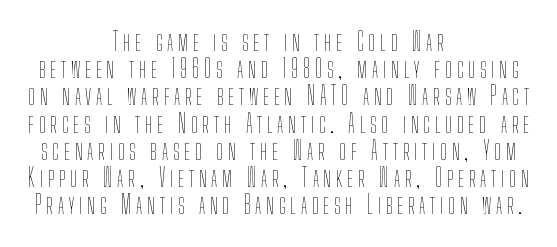
{"italic": "no", "bold": "no", "underline": "no", "align": "center", "line_spacing": "tight", "line_spacing_ratio": 1.09, "glyph_px": 25}
